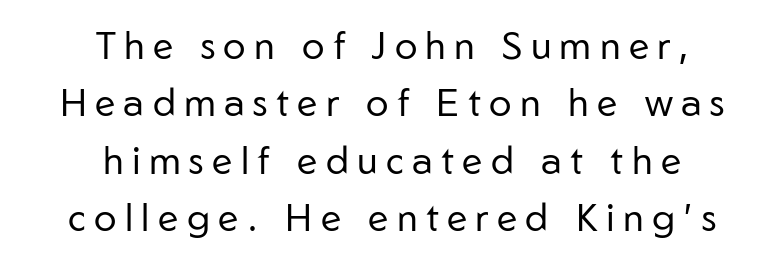
{"serif": "no", "italic": "no", "bold": "no", "weight": "regular", "width": "normal", "stroke_contrast": "low", "x_height": "medium", "monospaced": "no", "underline": "no", "align": "center", "line_spacing": "normal", "line_spacing_ratio": 1.51, "letter_spacing": "wide", "letter_spacing_em": 0.22, "glyph_px": 38}
